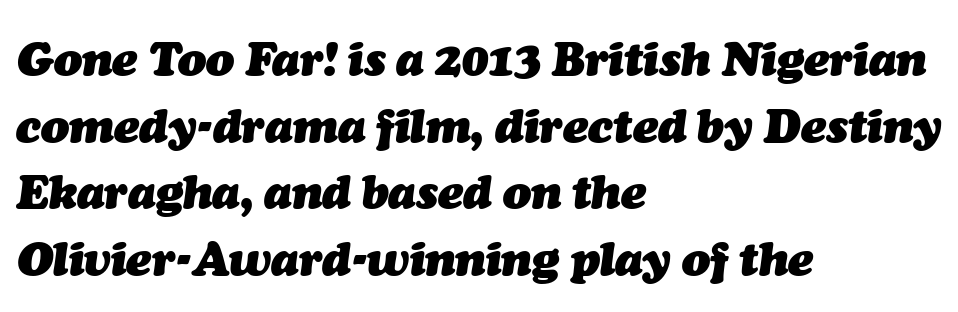
{"italic": "yes", "lean": "right", "slant_degrees": 7, "bold": "yes", "weight": "heavy", "width": "normal", "stroke_contrast": "medium", "x_height": "medium", "monospaced": "no", "underline": "no", "align": "left", "line_spacing": "normal", "line_spacing_ratio": 1.42, "letter_spacing": "normal", "letter_spacing_em": 0.0, "glyph_px": 47}
